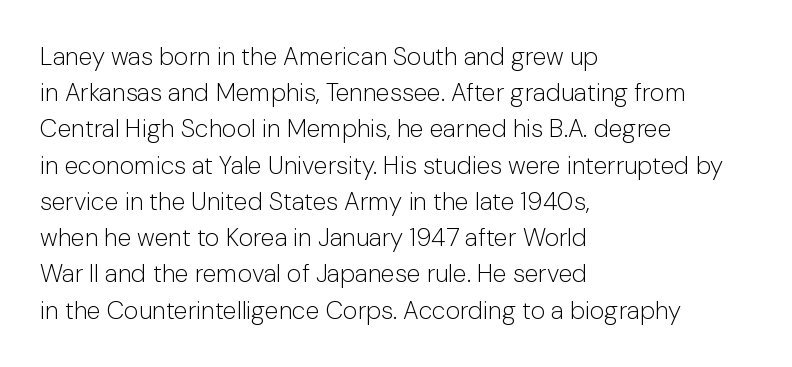
The image shows 25 px text type, upright; set left-aligned, normal line spacing (1.45x), normal letter spacing, not underlined.
